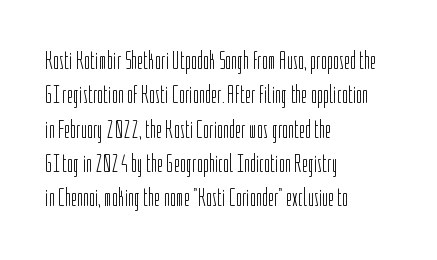
{"italic": "no", "bold": "no", "underline": "no", "align": "left", "line_spacing": "normal", "line_spacing_ratio": 1.32, "letter_spacing": "normal", "letter_spacing_em": 0.0, "glyph_px": 26}
